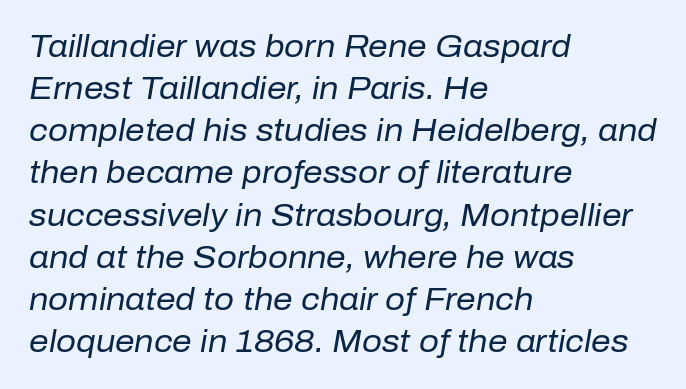
The image shows 31 px regular-weight type, italic (leaning right); set left-aligned, normal line spacing (1.36x), normal letter spacing, not underlined; low stroke contrast and a medium x-height.
